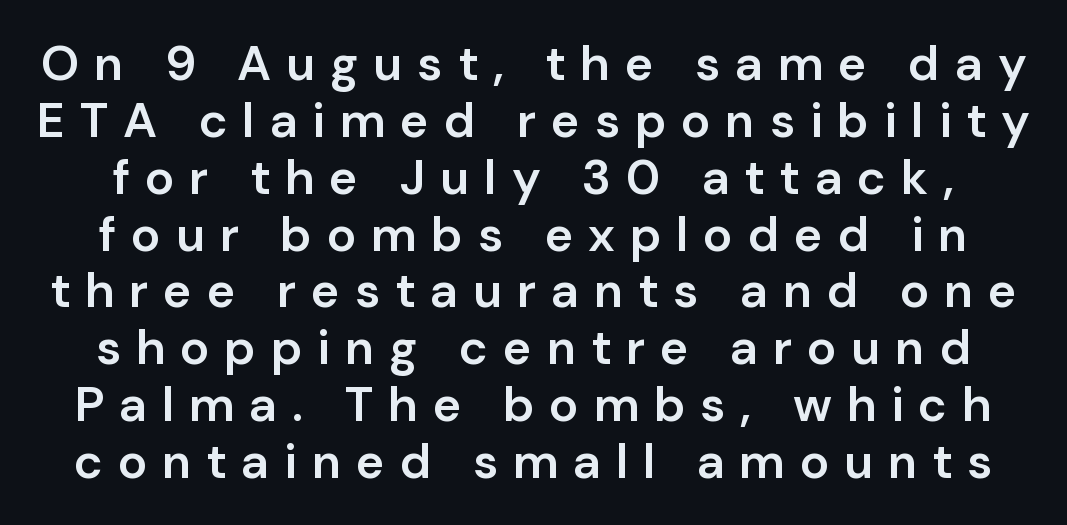
The image shows 49 px semibold sans-serif type, upright; set line spacing 1.16x, unusually wide letter spacing (+0.3 em), not underlined; low stroke contrast and a medium x-height.
